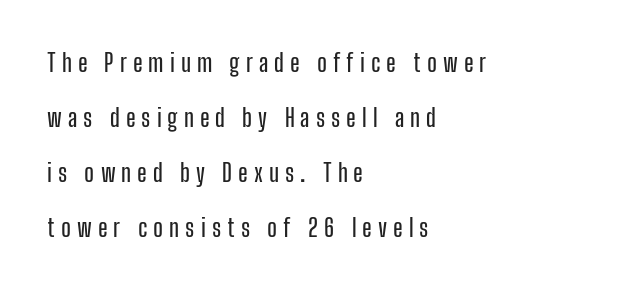
{"italic": "no", "underline": "no", "align": "left", "line_spacing": "loose", "line_spacing_ratio": 2.2, "letter_spacing": "wide", "letter_spacing_em": 0.24, "glyph_px": 25}
